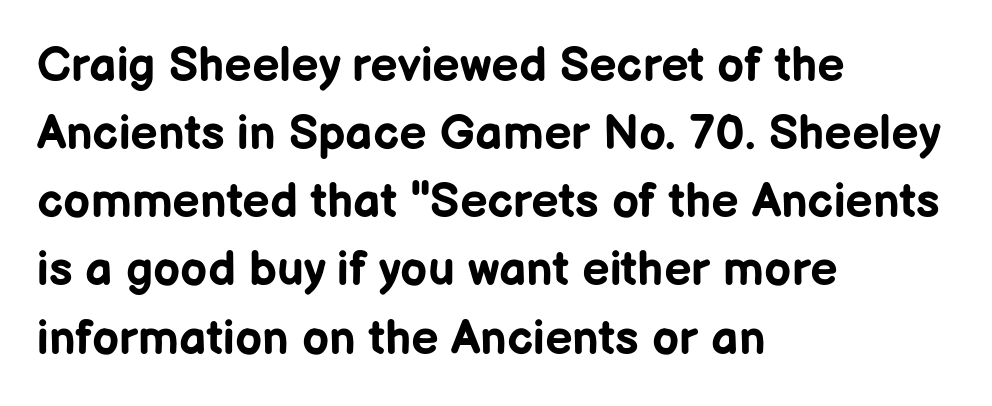
Proportional: the letters do not fall into vertical columns. No extra tracking has been applied to these lines. I'd call this a sans setting — the letters go barefoot. These lines stack with their left ends in a neat column. The vertical gap from one line to the next is medium.
